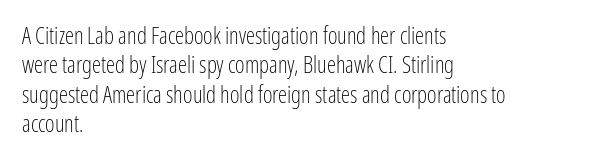
{"italic": "no", "bold": "no", "underline": "no", "align": "left", "line_spacing": "normal", "line_spacing_ratio": 1.28, "letter_spacing": "normal", "letter_spacing_em": 0.0, "glyph_px": 23}
